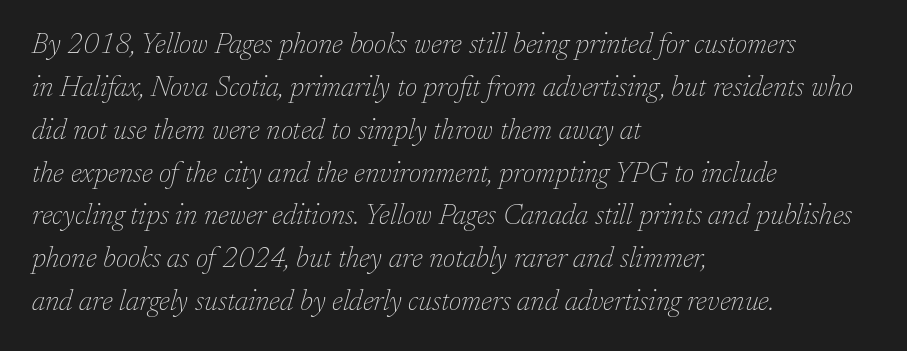
The image shows 28 px thin serif type, italic (leaning right); set left-aligned, normal line spacing (1.53x), normal letter spacing, not underlined; low stroke contrast and a medium x-height.
